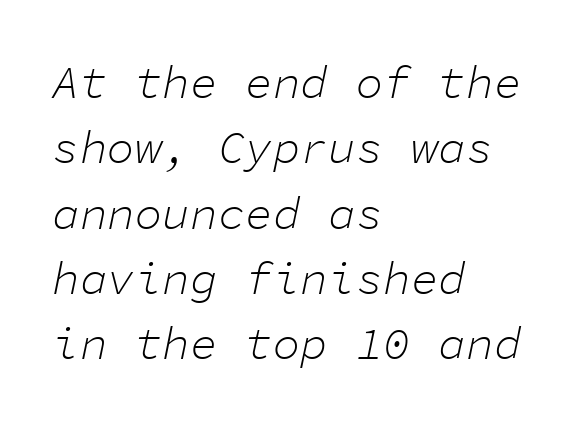
Q: Is the text bold? A: No.
Q: Is the text italic (slanted)? A: Yes, it leans right by about 11 degrees.
Q: Is the text underlined? A: No.
Q: How is the paragraph aligned? A: Left-aligned.
Q: Is the spacing between letters normal or unusually wide? A: Normal.
Q: Is the spacing between lines tight, normal or loose? A: Normal.
Q: Width (condensed, normal, or wide)? A: Normal.
Q: Stroke contrast? A: Low.
Q: x-height? A: Medium.
Q: Monospaced? A: Yes.
